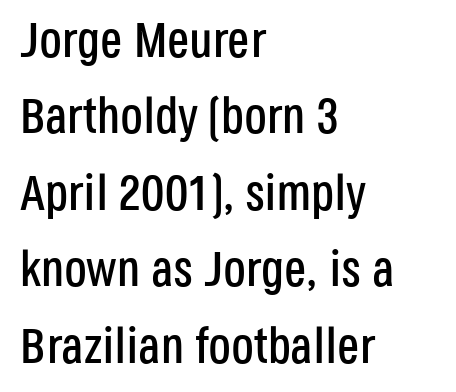
The image shows 50 px condensed sans-serif type, upright; set left-aligned, normal line spacing (1.53x), normal letter spacing, not underlined; low stroke contrast and a large x-height.
